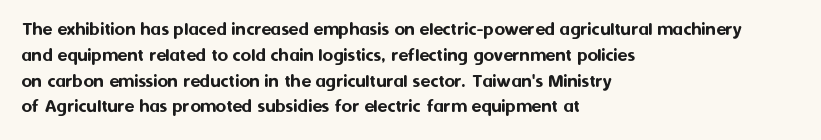
Is there any slant? The stems are plumb. Clear beneath every line of the passage. Nobody touched the tracking dial on this one. Line beginnings align vertically; line endings do not. One glance says typical: line gaps are just what's usual.
